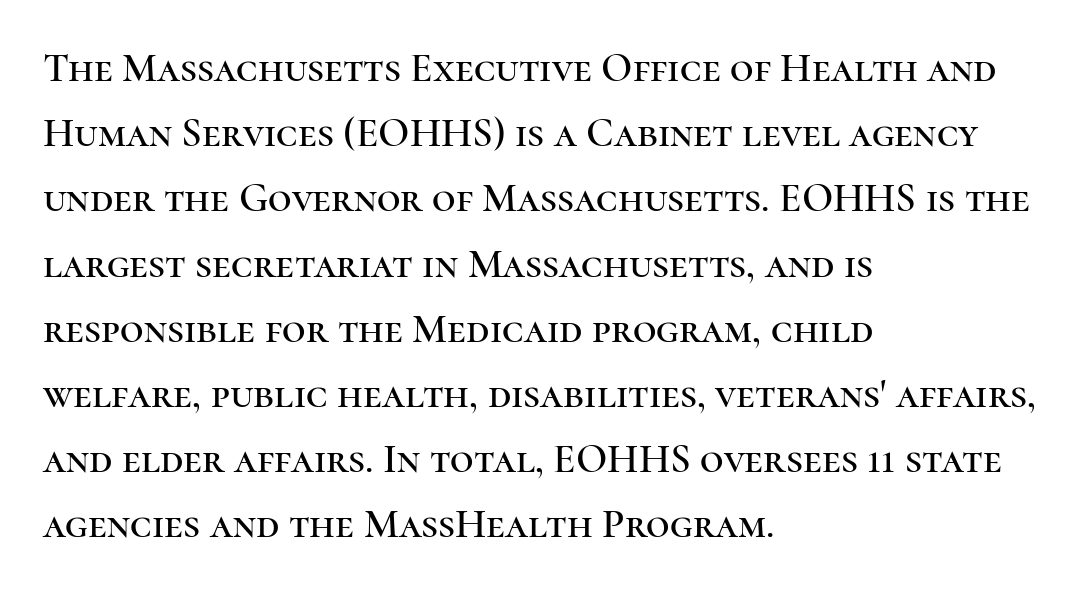
Q: Is the text italic (slanted)? A: No, it is upright.
Q: Is the typeface a serif or a sans-serif typeface? A: Serif.
Q: Is the text underlined? A: No.
Q: How is the paragraph aligned? A: Left-aligned.
Q: Is the spacing between letters normal or unusually wide? A: Normal.
Q: Is the spacing between lines tight, normal or loose? A: Normal.
Q: Width (condensed, normal, or wide)? A: Normal.
Q: Stroke contrast? A: High.
Q: x-height? A: Medium.
Q: Monospaced? A: No.
